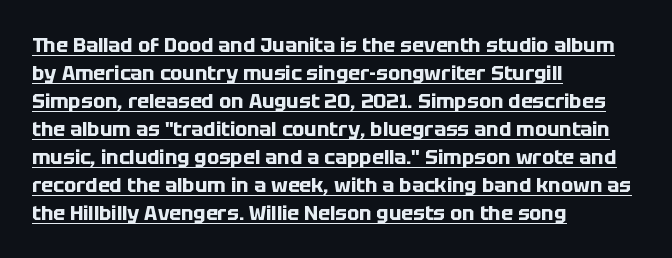
{"italic": "no", "bold": "yes", "underline": "yes", "align": "left", "line_spacing": "normal", "line_spacing_ratio": 1.4, "letter_spacing": "normal", "letter_spacing_em": 0.0, "glyph_px": 20}
